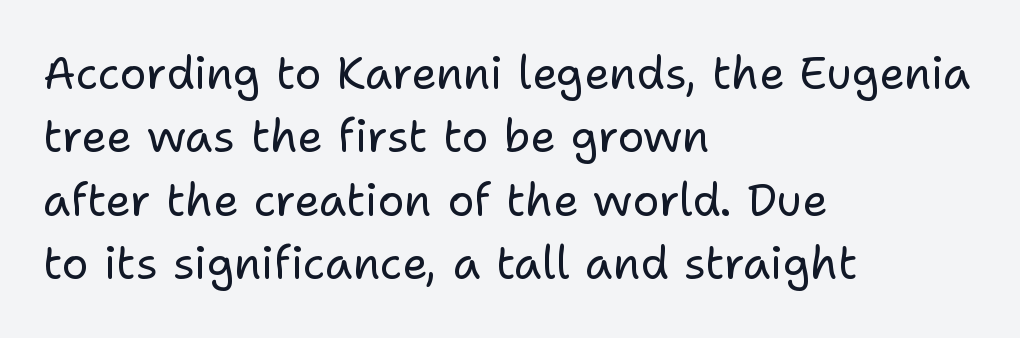
Whoever set this chose a conventional vertical rhythm. Underline: absent. No italicization has been applied; the sample stays upright. A light-to-regular cut is what we see here. Serifs: no, the terminals of the letterforms are clean.
